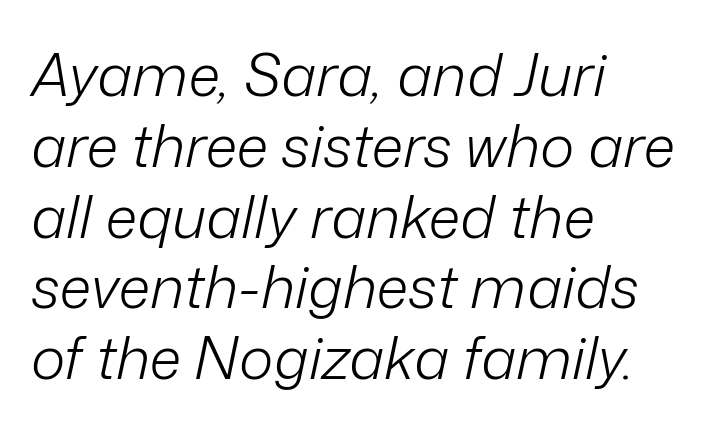
The image shows 59 px light type, italic (leaning right); set left-aligned, line spacing 1.2x, normal letter spacing, not underlined; low stroke contrast and a medium x-height.
